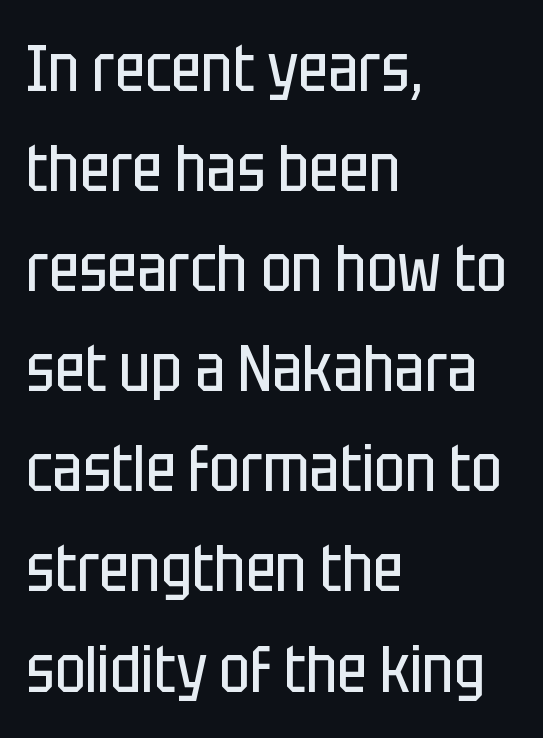
{"serif": "no", "italic": "no", "bold": "no", "weight": "regular", "width": "condensed", "stroke_contrast": "low", "x_height": "large", "monospaced": "no", "underline": "no", "align": "left", "line_spacing": "normal", "line_spacing_ratio": 1.54, "letter_spacing": "normal", "letter_spacing_em": 0.0, "glyph_px": 65}
